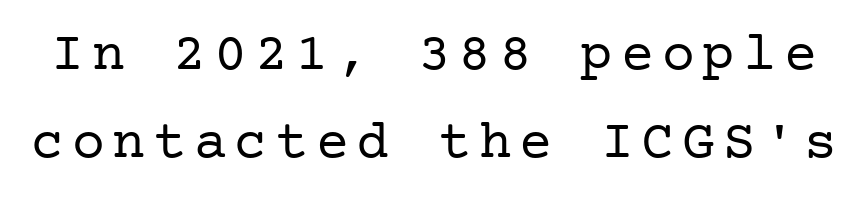
Unmarked baselines from the first word to the last. This is not heavy type; no bold has been used. These lines are composed in type with serifs. Vertically, the passage feels balanced, rows spaced as you'd expect. The type sits square on the baseline with zero lean.
